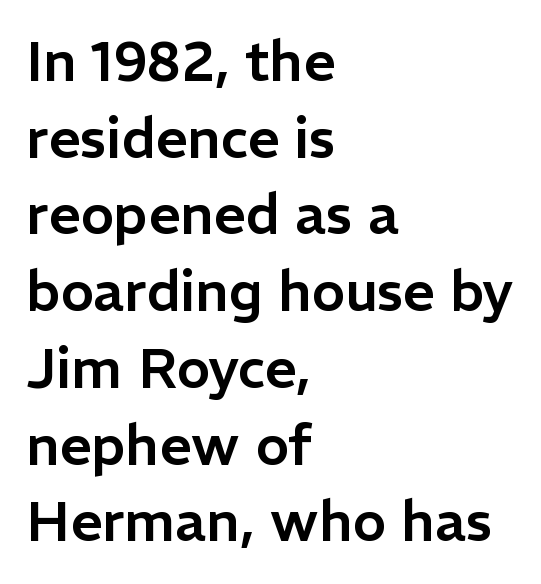
{"serif": "no", "italic": "no", "width": "normal", "stroke_contrast": "low", "x_height": "medium", "monospaced": "no", "underline": "no", "align": "left", "line_spacing": "normal", "line_spacing_ratio": 1.37, "letter_spacing": "normal", "letter_spacing_em": 0.0, "glyph_px": 56}
